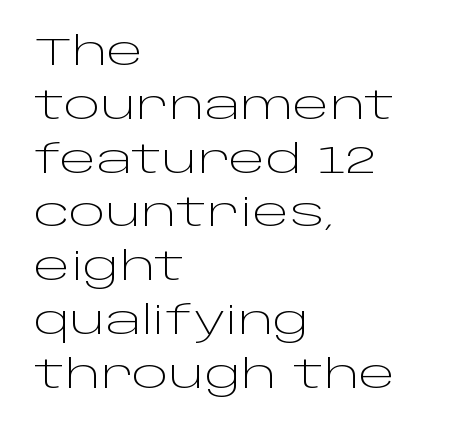
The image shows 39 px light, wide sans-serif type, upright; set left-aligned, normal line spacing (1.38x), normal letter spacing, not underlined; low stroke contrast and a large x-height.
